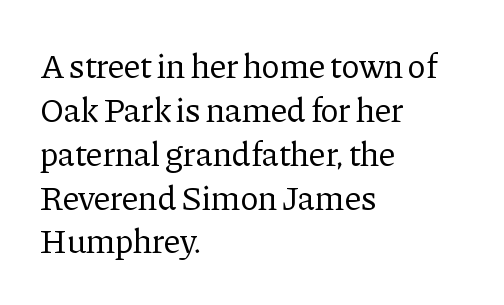
The image shows 34 px regular-weight serif type, upright; set left-aligned, normal line spacing (1.29x), normal letter spacing, not underlined; low stroke contrast and a medium x-height.
